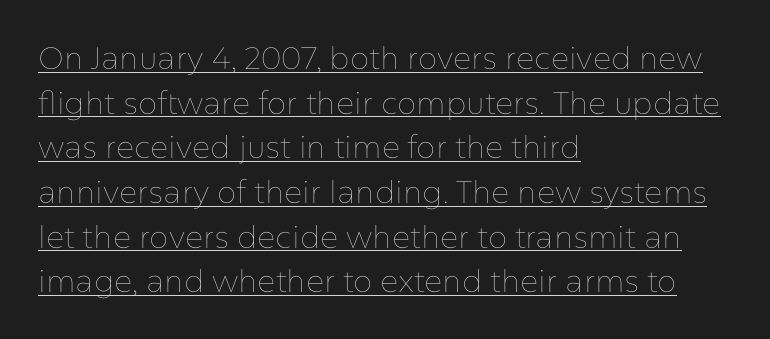
Q: Is the text bold? A: No.
Q: Is the text italic (slanted)? A: No, it is upright.
Q: Is the text underlined? A: Yes.
Q: How is the paragraph aligned? A: Left-aligned.
Q: Is the spacing between letters normal or unusually wide? A: Normal.
Q: Is the spacing between lines tight, normal or loose? A: Normal.
Q: Width (condensed, normal, or wide)? A: Normal.
Q: Stroke contrast? A: Low.
Q: x-height? A: Medium.
Q: Monospaced? A: No.
